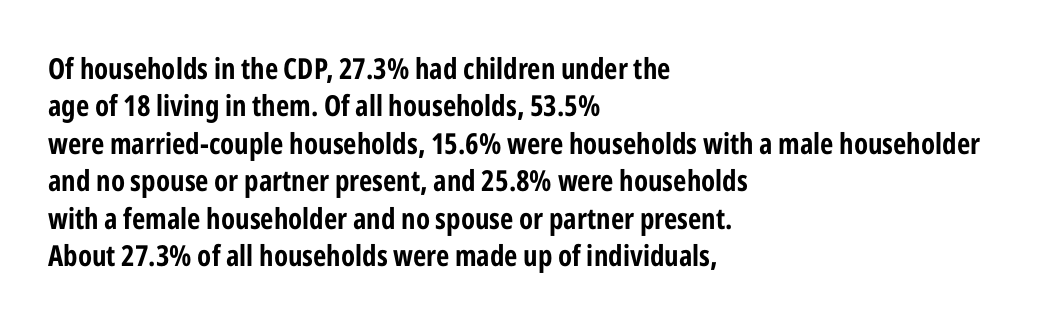
{"serif": "no", "italic": "no", "bold": "yes", "weight": "bold", "width": "condensed", "stroke_contrast": "low", "x_height": "medium", "monospaced": "no", "underline": "no", "align": "left", "line_spacing": "normal", "line_spacing_ratio": 1.29, "letter_spacing": "normal", "letter_spacing_em": 0.0, "glyph_px": 29}
